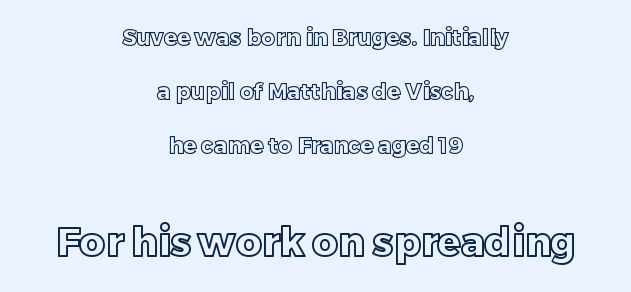
{"italic": "no", "width": "normal", "x_height": "large", "monospaced": "no", "underline": "no", "align": "center", "line_spacing": "loose", "line_spacing_ratio": 2.46, "letter_spacing": "normal", "letter_spacing_em": 0.0, "larger_block": "second", "size_ratio": 1.77, "glyph_px": 39}
